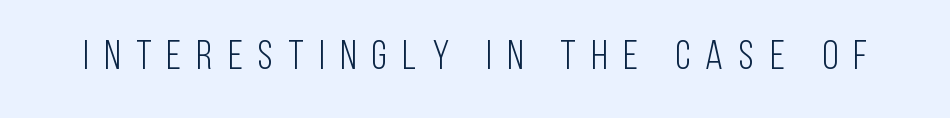
{"serif": "no", "italic": "no", "bold": "no", "weight": "light", "width": "condensed", "stroke_contrast": "low", "x_height": "large", "monospaced": "no", "underline": "no", "letter_spacing": "wide", "letter_spacing_em": 0.38, "glyph_px": 41}
